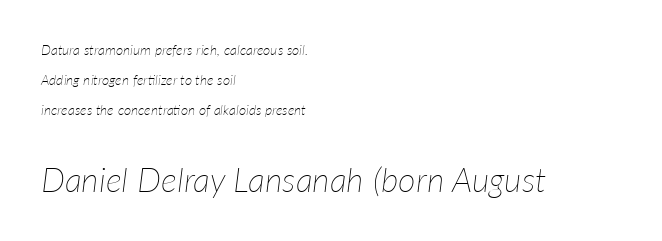
The image shows 34 px thin type, italic (leaning right); set left-aligned, loose line spacing (2.13x), normal letter spacing, not underlined; the second (bottom) block is 2.43x larger; low stroke contrast and a medium x-height.
